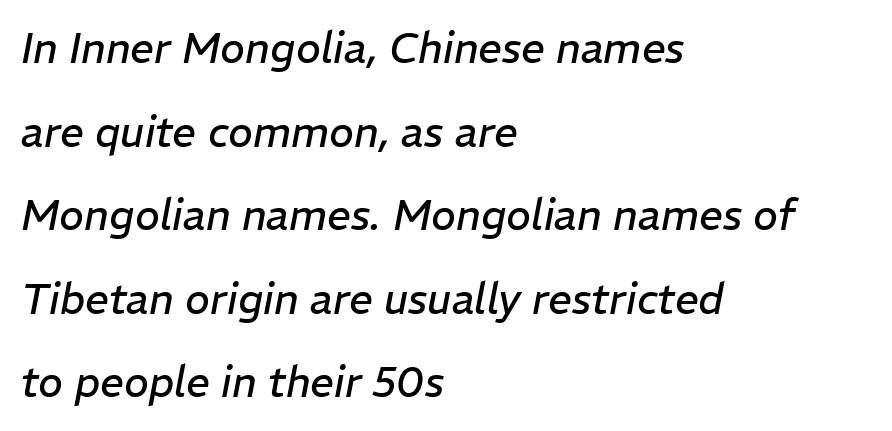
Posture: slanted. This rendering leaves character spacing at its baseline value. No word sits above an underline. A quiet, ordinary-to-light weight characterises the typeface. Line beginnings align vertically; line endings do not.
